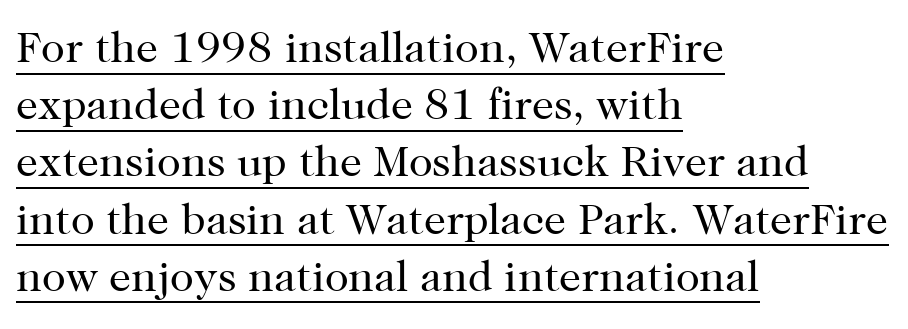
The image shows 44 px regular-weight serif type, upright; set left-aligned, normal line spacing (1.3x), normal letter spacing, underlined; high stroke contrast and a medium x-height.
